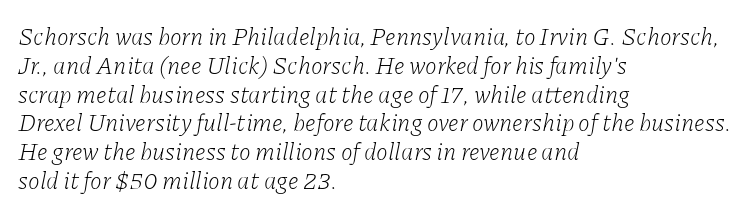
Q: Is the text bold? A: No.
Q: Is the text italic (slanted)? A: Yes, it leans right by about 11 degrees.
Q: Is the text underlined? A: No.
Q: How is the paragraph aligned? A: Left-aligned.
Q: Is the spacing between letters normal or unusually wide? A: Normal.
